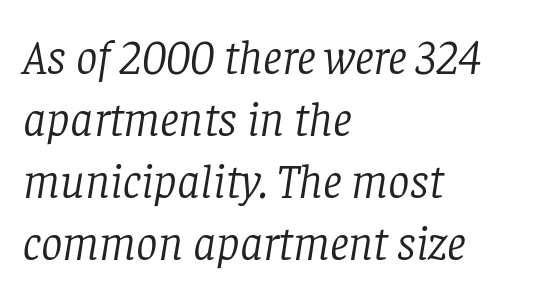
The image shows 48 px light serif type, italic (leaning right); set left-aligned, normal line spacing (1.29x), normal letter spacing, not underlined; low stroke contrast and a large x-height.
